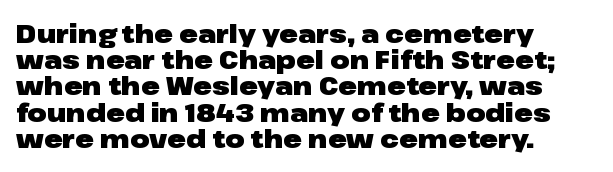
Characters remain perfectly vertical along every line. The gaps between neighbouring characters are ordinary and unremarkable. Summary of weight: heavy, a full bold. How would I describe the line gaps? Narrow and economical.
